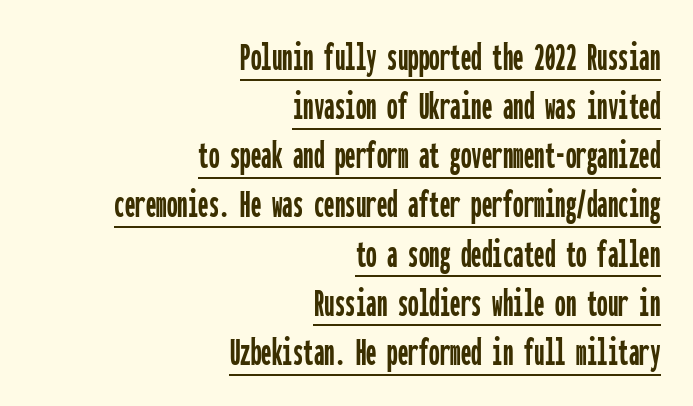
Note: no serifs on the glyphs. The ragged edge is on the left, which tells us the setting is flush right. Words appear dense and cohesive because spacing is normal. Notice how a bar underscores the lettering throughout.
